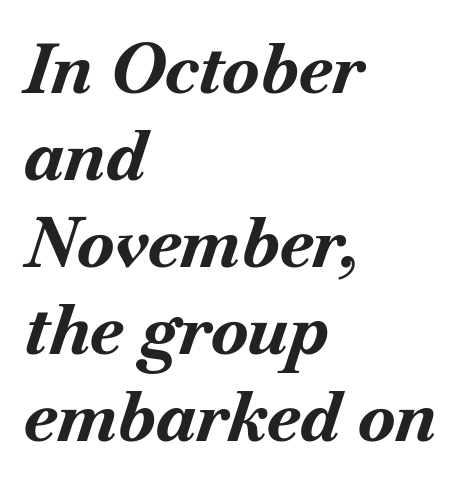
{"italic": "yes", "lean": "right", "slant_degrees": 18, "bold": "yes", "weight": "bold", "width": "normal", "stroke_contrast": "medium", "x_height": "small", "monospaced": "no", "underline": "no", "align": "left", "line_spacing": "normal", "line_spacing_ratio": 1.26, "letter_spacing": "normal", "letter_spacing_em": 0.0, "glyph_px": 69}
